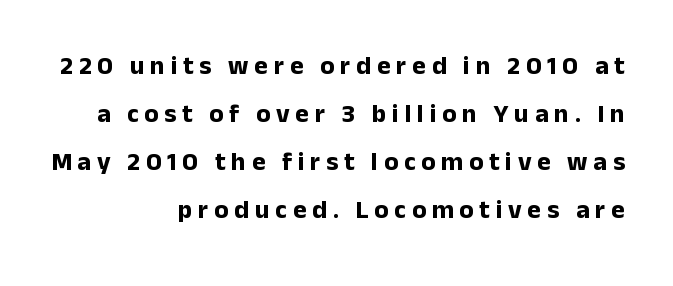
{"italic": "no", "bold": "yes", "underline": "no", "align": "right", "line_spacing_ratio": 1.85, "letter_spacing": "wide", "letter_spacing_em": 0.22, "glyph_px": 26}
